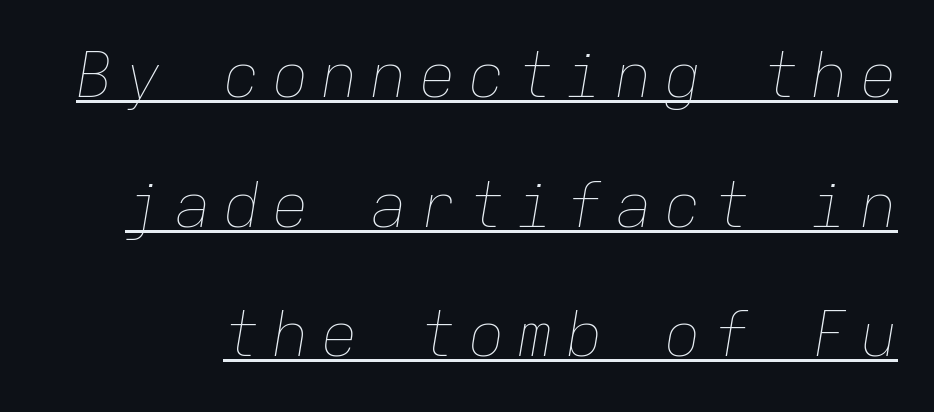
{"italic": "yes", "lean": "right", "slant_degrees": 9, "bold": "no", "weight": "thin", "width": "normal", "stroke_contrast": "low", "x_height": "medium", "monospaced": "yes", "underline": "yes", "line_spacing": "loose", "line_spacing_ratio": 2.09, "glyph_px": 62}
